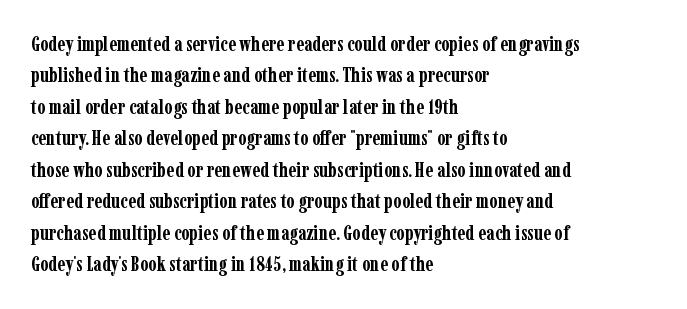
Q: Is the text bold? A: Yes.
Q: Is the text italic (slanted)? A: No, it is upright.
Q: Is the text underlined? A: No.
Q: How is the paragraph aligned? A: Left-aligned.
Q: Is the spacing between letters normal or unusually wide? A: Normal.
Q: Is the spacing between lines tight, normal or loose? A: Normal.
